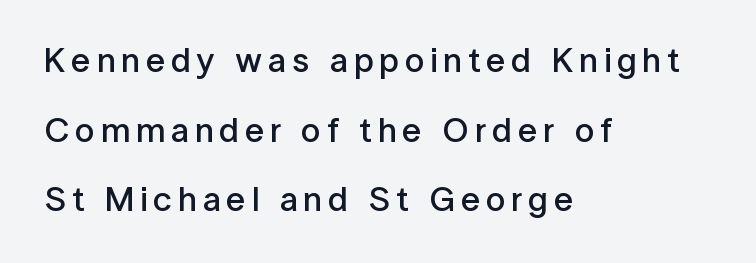
Typographic density is moderately raised because the face is semibold. Varying glyph widths throughout — classic text-font behaviour. The lettering stays uniformly vertical, giving the passage a roman look. Has an underline been added? It has not. Regarding leading, the lines here are spaced well apart.
